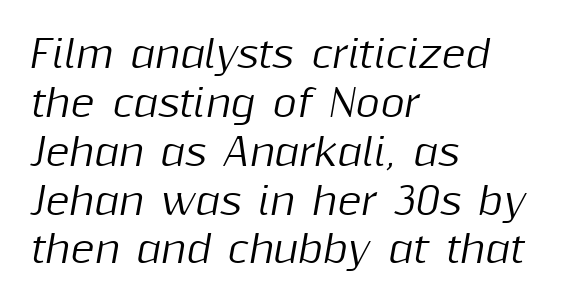
{"italic": "yes", "lean": "right", "slant_degrees": 10, "width": "normal", "stroke_contrast": "medium", "x_height": "medium", "monospaced": "no", "underline": "no", "align": "left", "line_spacing": "normal", "line_spacing_ratio": 1.32, "letter_spacing": "normal", "letter_spacing_em": 0.0, "glyph_px": 37}
